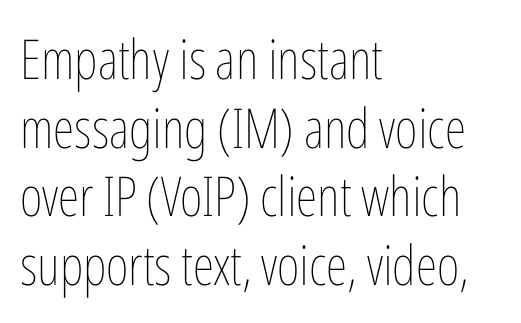
The image shows 55 px thin, condensed type, upright; set left-aligned, normal line spacing (1.25x), normal letter spacing, not underlined; low stroke contrast and a medium x-height.
